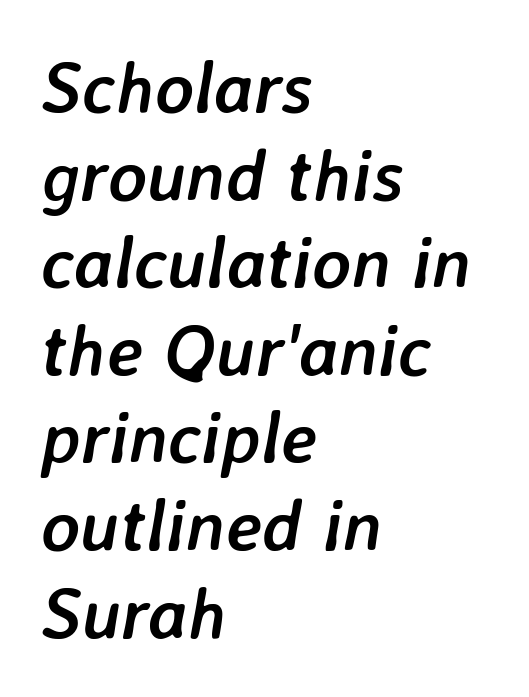
Varying glyph widths throughout — classic text-font behaviour. The face used here has a pronounced slope to its letters. As a designer I'd log this as weight 700, bold. Characters follow at the spacing the type designer built in.
